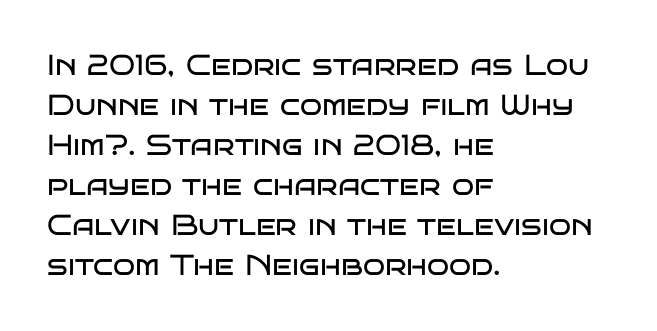
This rendering employs a face without finishing strokes, i.e., a sans-serif. This rendering features lettering with no underline. Upright lettering throughout. The strokes carry an ordinary text weight at most.
